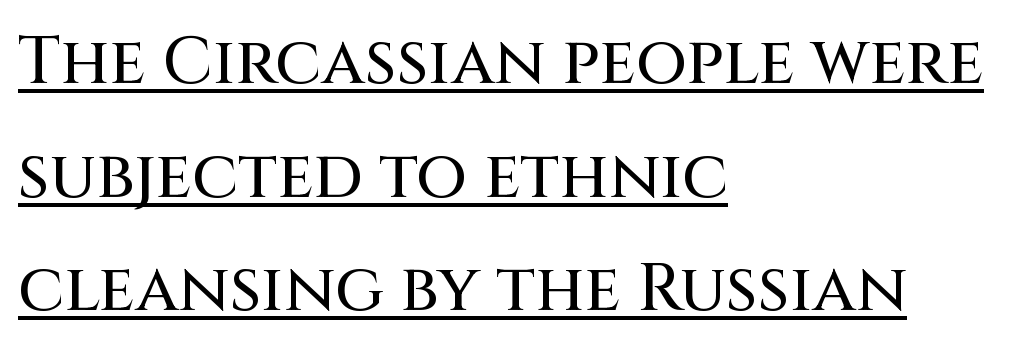
Casual observation: everything's shoved over to the left. The rendering uses natural spacing where letterforms have individual widths. This rendering features underlined lettering. Posture: upright roman. Regarding serifs, this sample does without them. Words appear dense and cohesive because spacing is normal.
